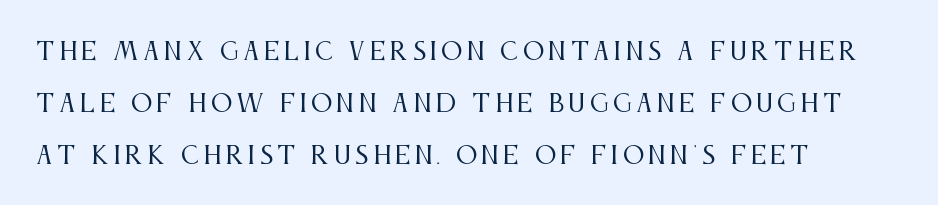
{"italic": "no", "bold": "no", "underline": "no", "align": "left", "line_spacing": "loose", "line_spacing_ratio": 2.16, "glyph_px": 24}
